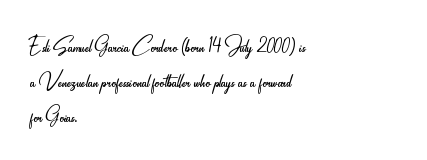
{"serif": "no", "bold": "no", "weight": "light", "width": "condensed", "stroke_contrast": "low", "x_height": "small", "monospaced": "no", "underline": "no", "align": "left", "line_spacing_ratio": 1.2, "letter_spacing": "normal", "letter_spacing_em": 0.0, "glyph_px": 29}
